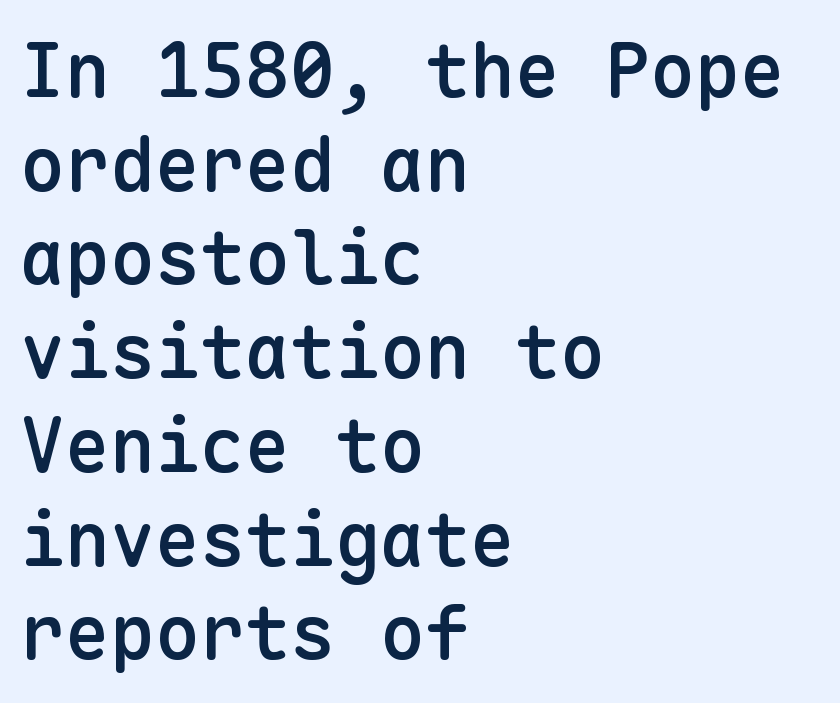
Q: Is the text bold? A: Semi-bold.
Q: Is the text italic (slanted)? A: No, it is upright.
Q: Is the typeface a serif or a sans-serif typeface? A: Sans-serif.
Q: Is the text underlined? A: No.
Q: How is the paragraph aligned? A: Left-aligned.
Q: Is the spacing between letters normal or unusually wide? A: Normal.
Q: Is the spacing between lines tight, normal or loose? A: Normal.
Q: Width (condensed, normal, or wide)? A: Normal.
Q: Stroke contrast? A: Low.
Q: x-height? A: Medium.
Q: Monospaced? A: Yes.
